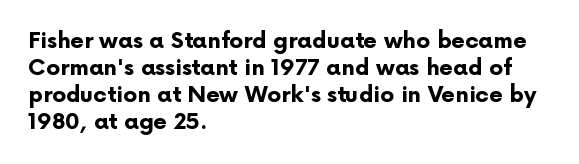
The image shows 22 px bold type, upright; set left-aligned, line spacing 1.22x, normal letter spacing, not underlined.
